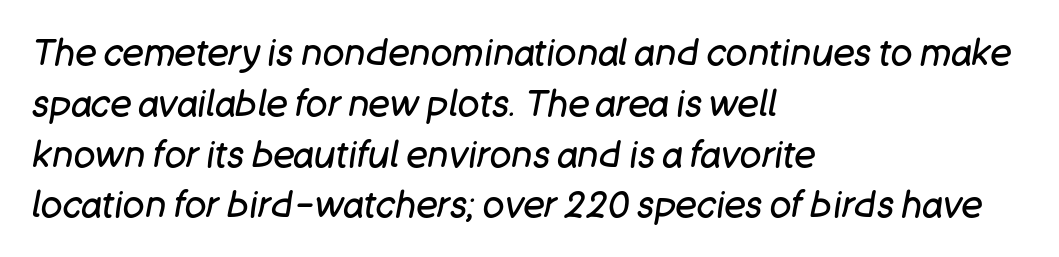
{"italic": "yes", "lean": "right", "slant_degrees": 11, "bold": "no", "weight": "regular", "width": "normal", "stroke_contrast": "low", "x_height": "large", "monospaced": "no", "underline": "no", "align": "left", "line_spacing": "normal", "line_spacing_ratio": 1.41, "letter_spacing": "normal", "letter_spacing_em": 0.0, "glyph_px": 36}
